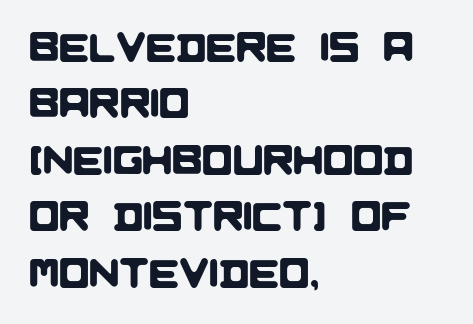
The words here are not underlined. Nope, no serifs anywhere on these letters. Caption: standard tracking, unaltered. A normal amount of white space separates one row of letters from the next. Think of a printed novel: that variable character pitch is what you see here. Line starts are locked; line ends wander.
